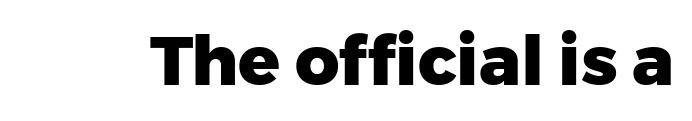
Tall strokes in this sample are plumb rather than angled. Does extra space separate the letters? No, they use regular spacing. The rendering uses natural spacing where letterforms have individual widths. Any mark beneath the type? The region is blank.
